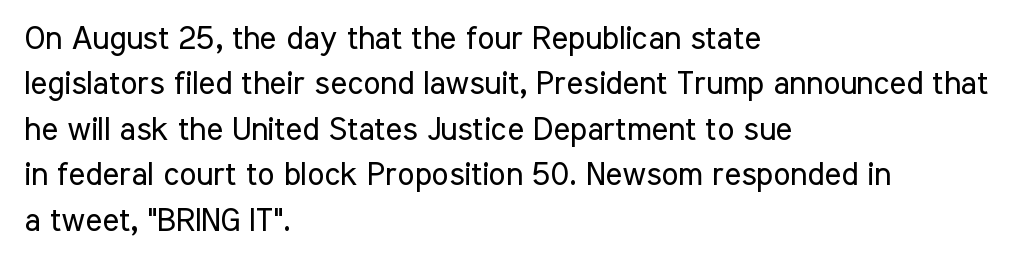
The image shows 32 px regular-weight, condensed sans-serif type, upright; set left-aligned, normal line spacing (1.42x), normal letter spacing, not underlined; low stroke contrast and a medium x-height.
